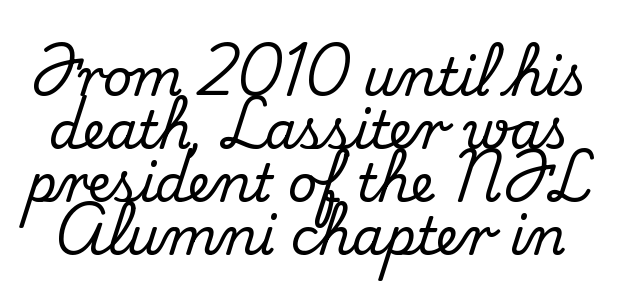
{"serif": "yes", "width": "normal", "stroke_contrast": "medium", "x_height": "small", "monospaced": "no", "underline": "no", "line_spacing": "tight", "line_spacing_ratio": 1.04, "letter_spacing": "normal", "letter_spacing_em": 0.0, "glyph_px": 51}
